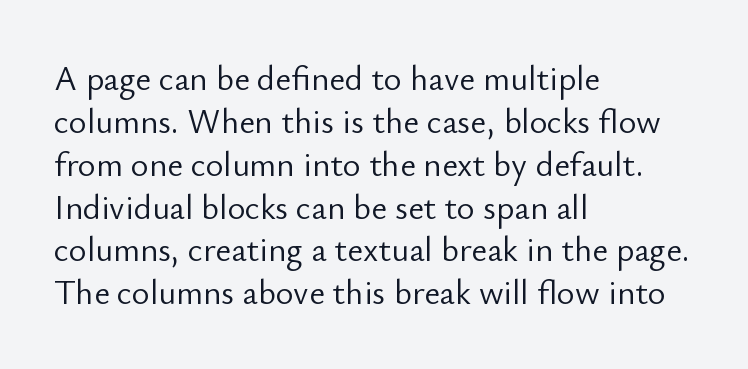
The image shows 34 px light sans-serif type, upright; set left-aligned, normal line spacing (1.26x), normal letter spacing, not underlined; low stroke contrast and a small x-height.
